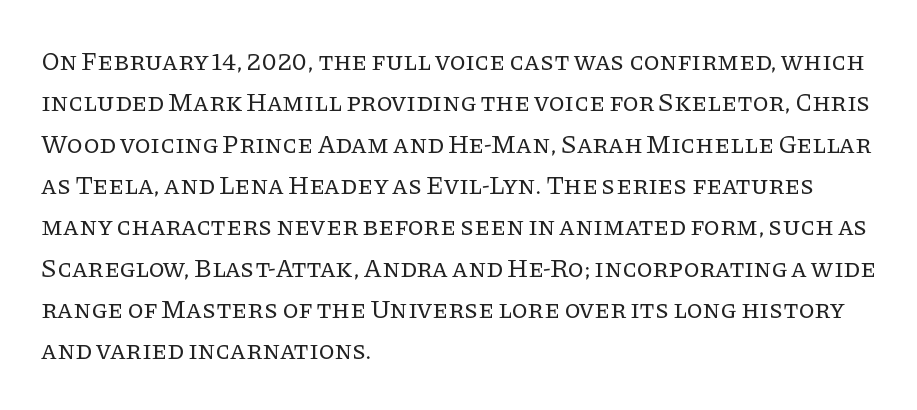
Q: Is the text bold? A: No.
Q: Is the text italic (slanted)? A: No, it is upright.
Q: Is the text underlined? A: No.
Q: How is the paragraph aligned? A: Left-aligned.
Q: Is the spacing between letters normal or unusually wide? A: Normal.
Q: Is the spacing between lines tight, normal or loose? A: Normal.
